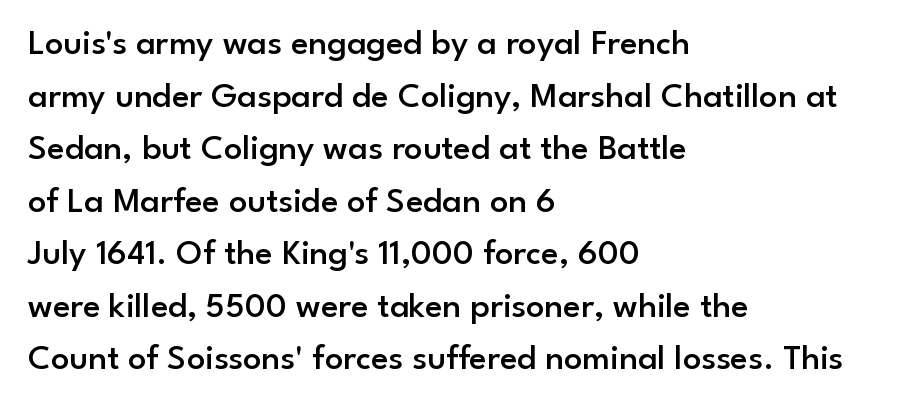
{"serif": "no", "italic": "no", "bold": "semi", "weight": "semibold", "width": "normal", "stroke_contrast": "low", "x_height": "small", "monospaced": "no", "underline": "no", "align": "left", "line_spacing": "normal", "line_spacing_ratio": 1.46, "letter_spacing": "normal", "letter_spacing_em": 0.0, "glyph_px": 36}
